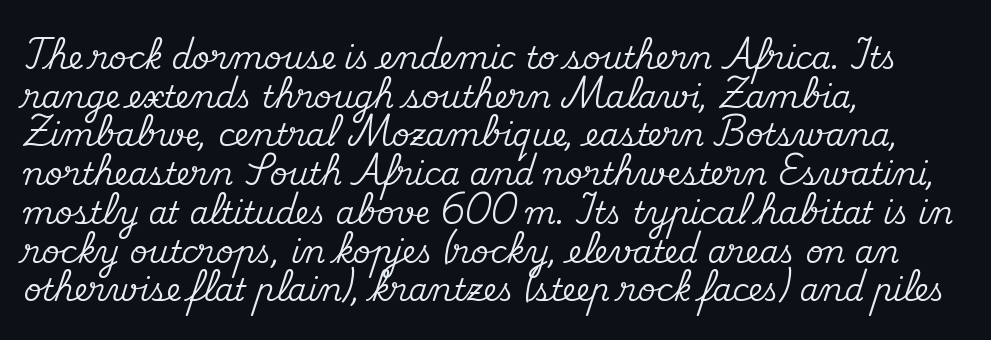
Q: Is the text italic (slanted)? A: Yes.
Q: Is the typeface a serif or a sans-serif typeface? A: Serif.
Q: Is the text underlined? A: No.
Q: How is the paragraph aligned? A: Left-aligned.
Q: Is the spacing between letters normal or unusually wide? A: Normal.
Q: Is the spacing between lines tight, normal or loose? A: Normal.
Q: Width (condensed, normal, or wide)? A: Normal.
Q: Stroke contrast? A: Medium.
Q: x-height? A: Small.
Q: Monospaced? A: No.
